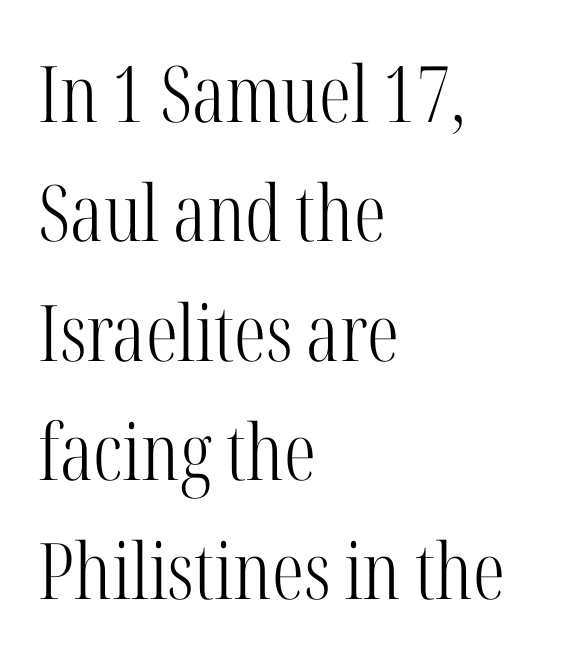
The zone under the glyphs is completely vacant. A typesetter would call this zero additional tracking. Typeset ragged right — the left edge is the straight one. The letters advance in unequal steps, a hallmark of proportional type. Is the type heavy? It reads as light-to-regular instead.
